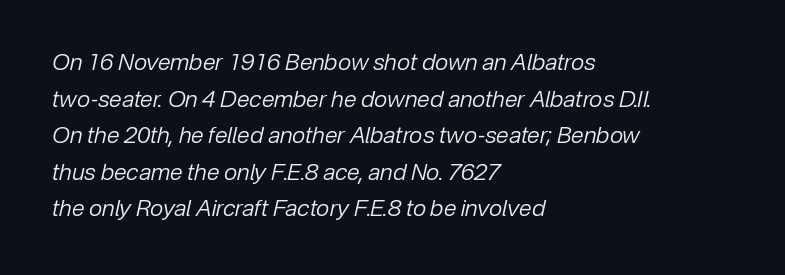
The image shows 23 px text type, italic (leaning right); set left-aligned, normal line spacing (1.59x), normal letter spacing, not underlined.
